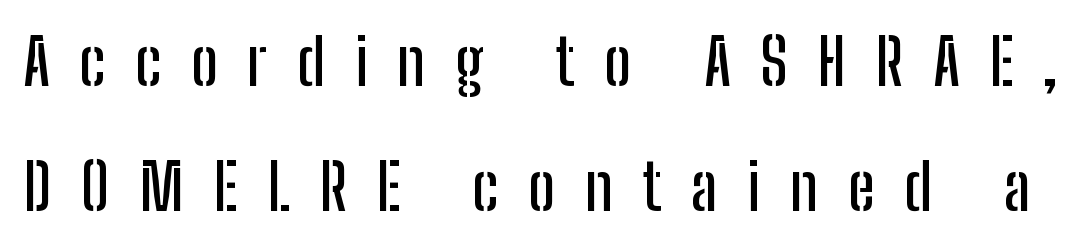
{"serif": "no", "italic": "no", "width": "condensed", "stroke_contrast": "low", "x_height": "medium", "monospaced": "no", "underline": "no", "line_spacing": "loose", "line_spacing_ratio": 1.96, "letter_spacing": "wide", "letter_spacing_em": 0.46, "glyph_px": 64}
